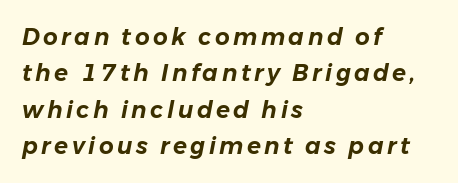
Q: Is the text italic (slanted)? A: Yes, it leans right by about 11 degrees.
Q: Is the text underlined? A: No.
Q: How is the paragraph aligned? A: Left-aligned.
Q: Is the spacing between lines tight, normal or loose? A: Normal.
